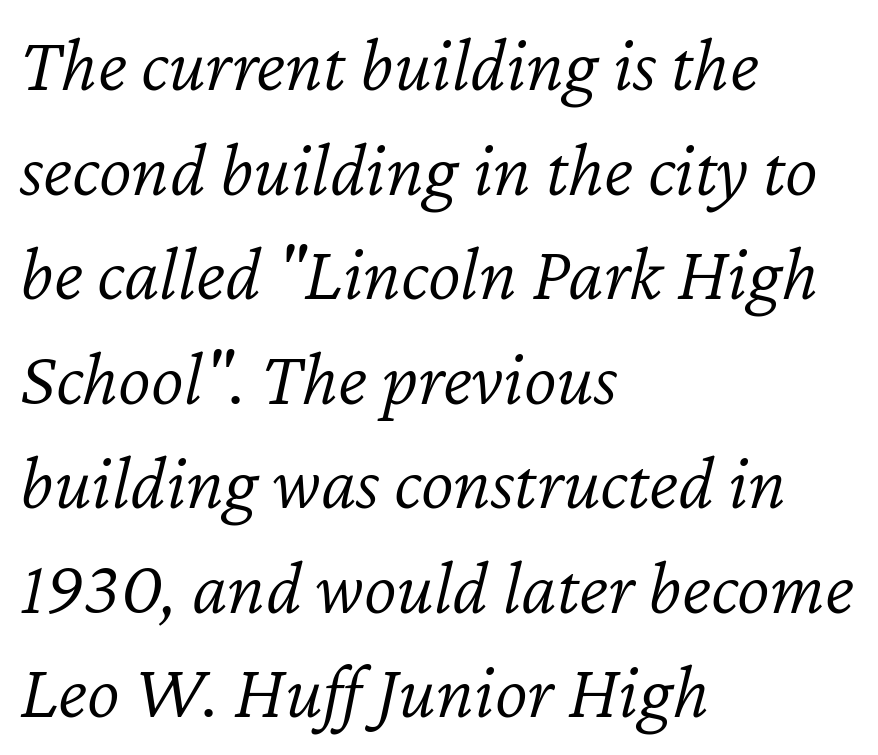
Letter spacing: default. Notice how the passage keeps a crisp vertical edge on the left only. Looks like regular typesetting: each glyph gets only the width it needs. Compared with a typical body face, this is equally light or lighter still.
